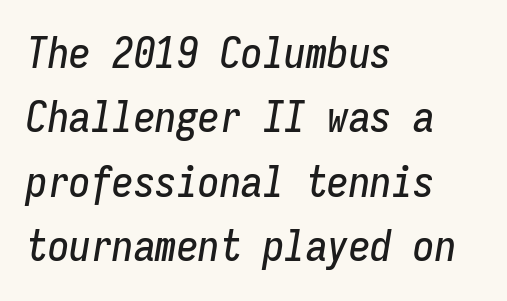
Q: Is the text italic (slanted)? A: Yes, it leans right by about 9 degrees.
Q: Is the text underlined? A: No.
Q: How is the paragraph aligned? A: Left-aligned.
Q: Is the spacing between letters normal or unusually wide? A: Normal.
Q: Is the spacing between lines tight, normal or loose? A: Normal.
Q: Width (condensed, normal, or wide)? A: Condensed.
Q: Stroke contrast? A: Low.
Q: x-height? A: Medium.
Q: Monospaced? A: Yes.
